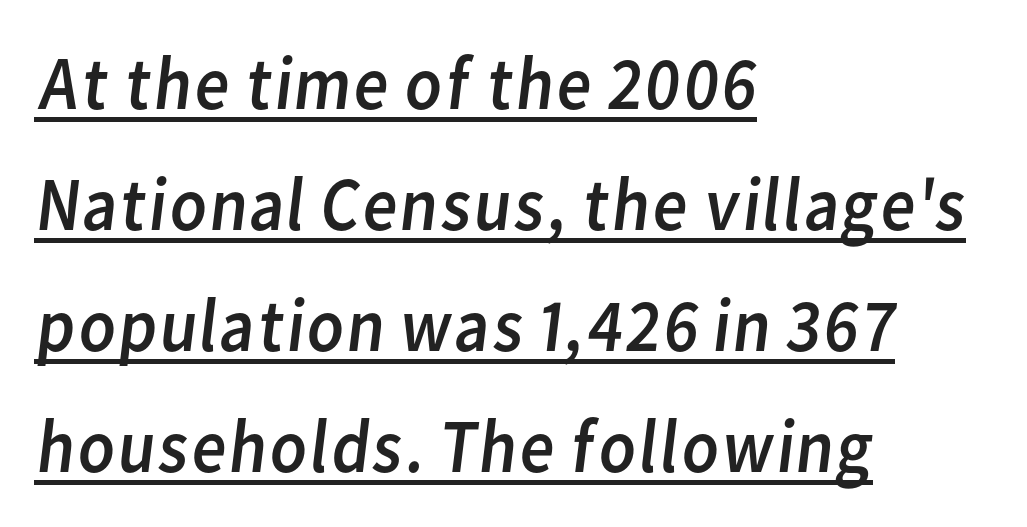
The image shows 76 px regular-weight sans-serif type; set left-aligned, normal line spacing (1.59x), normal letter spacing, underlined; low stroke contrast and a medium x-height.
